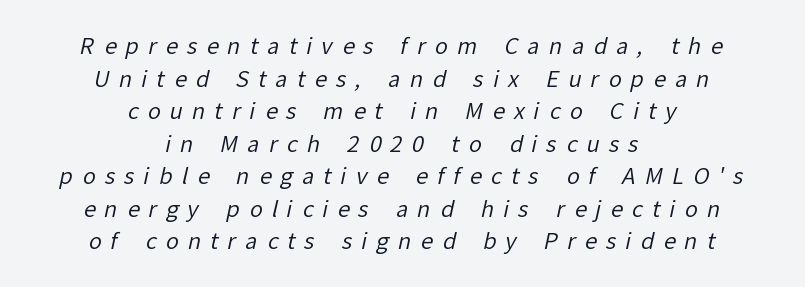
Descenders hang freely into open space. The weight tops out at a normal text grade. What stands out about the letter spacing? Its width — letters are far apart. The lines in this sample share a center point and differ in where they start and stop. In terms of leading, this rendering sits right in the middle.
